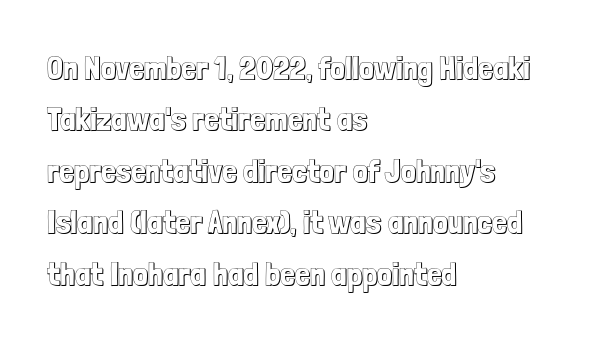
The image shows 33 px condensed type, upright; set left-aligned, normal line spacing (1.56x), normal letter spacing, not underlined; a medium x-height.
